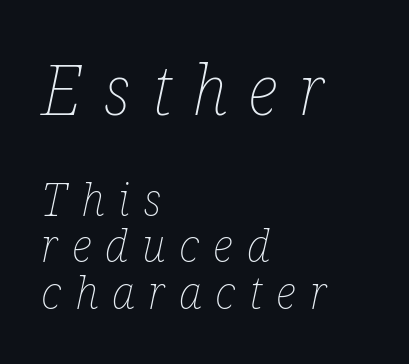
Q: Is the text bold? A: No.
Q: Is the text italic (slanted)? A: Yes, it leans right by about 12 degrees.
Q: Is the text underlined? A: No.
Q: How is the paragraph aligned? A: Left-aligned.
Q: Is the spacing between letters normal or unusually wide? A: Unusually wide.
Q: Is the spacing between lines tight, normal or loose? A: Tight.
Q: Which block of text is set in a larger size, the first (top) or the second (bottom)? A: The first (top) one.
Q: Width (condensed, normal, or wide)? A: Condensed.
Q: Stroke contrast? A: Low.
Q: x-height? A: Medium.
Q: Monospaced? A: No.
